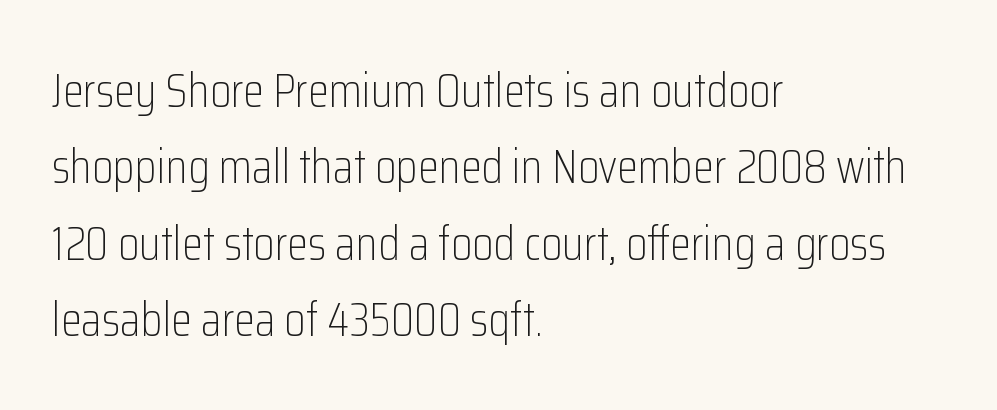
The image shows 48 px light, condensed sans-serif type, upright; set left-aligned, normal line spacing (1.59x), normal letter spacing, not underlined; low stroke contrast and a medium x-height.
